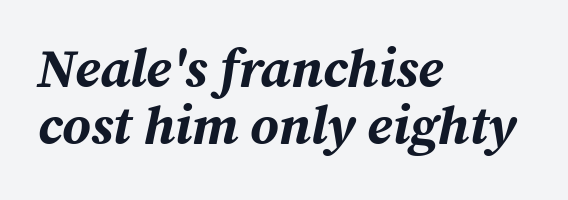
The image shows 54 px bold type, italic (leaning right); set left-aligned, tight line spacing (1.05x), normal letter spacing, not underlined; medium stroke contrast and a medium x-height.
